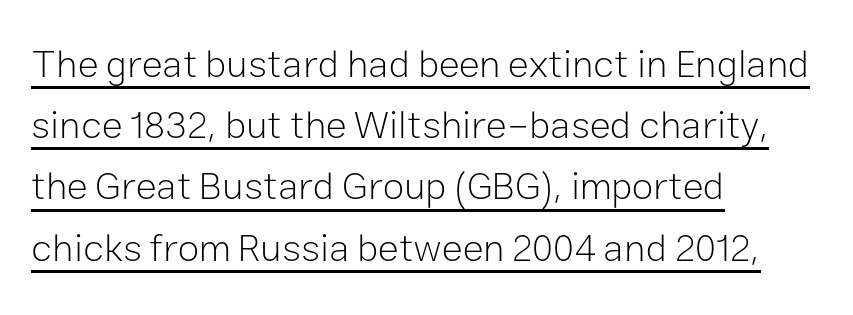
The image shows 39 px light sans-serif type, upright; set left-aligned, normal line spacing (1.57x), normal letter spacing, underlined; low stroke contrast and a medium x-height.
